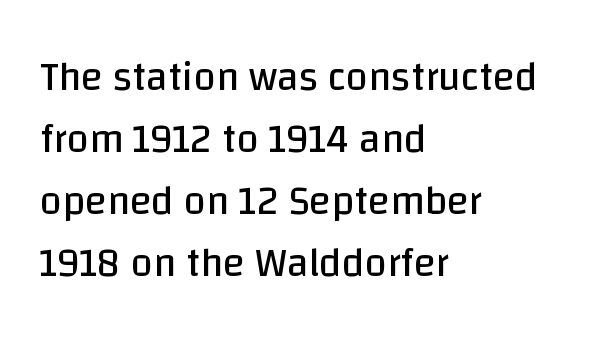
{"serif": "no", "italic": "no", "bold": "no", "weight": "regular", "width": "normal", "stroke_contrast": "low", "x_height": "large", "monospaced": "no", "underline": "no", "align": "left", "line_spacing": "normal", "line_spacing_ratio": 1.55, "letter_spacing": "normal", "letter_spacing_em": 0.0, "glyph_px": 40}
